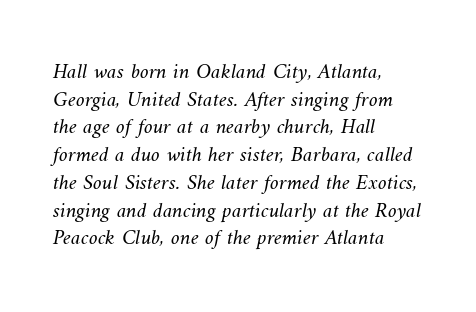
The paragraph has a hard left edge and a soft right edge. The face used here is rendered with its standard letterfit. Heaviness? Minimal to ordinary, like unemphasized prose. The foot of each line stays bare and open.
